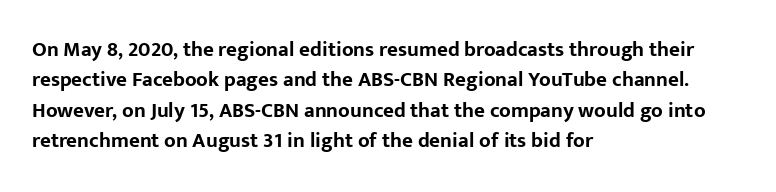
Notice how the stems are strictly vertical — no italics here. These words are printed bold, with thick strokes throughout. Leading: standard. You could call the tracking neutral — neither tight nor loose. The rendering anchors every line to the left-hand side. The words here are not underlined.
